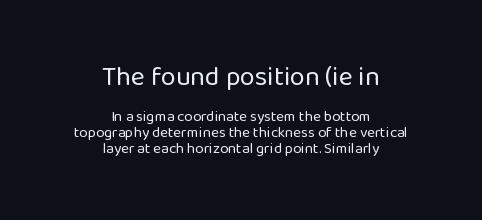
The letterforms sit shoulder to shoulder at normal distance. Visually, the top section dominates because its glyphs are scaled up. The axis of the letterforms is exactly vertical. Think standard paragraph weight, or any step lighter than that. A centered setting, common on invitations and titles, is used for this passage. What's the leading like? Squeezed, with rows nearly overlapping.
